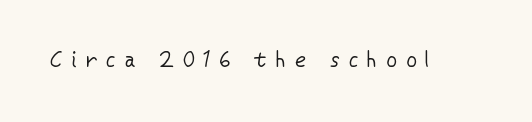
{"italic": "no", "bold": "no", "underline": "no", "letter_spacing": "wide", "letter_spacing_em": 0.44, "glyph_px": 21}
